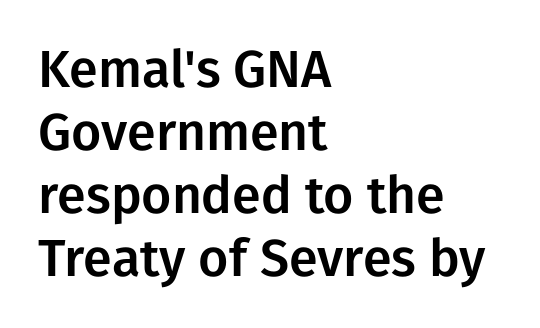
Here the designer chose a conventional face with non-uniform glyph widths. The designer went with a sans here, leaving each stem footless. Unmarked baselines from the first word to the last. Leftover space on each line is placed entirely after the last word.
